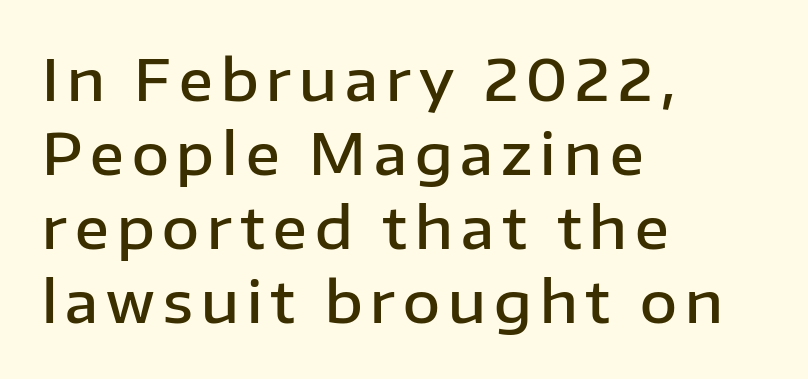
The image shows 57 px semibold sans-serif type, upright; set left-aligned, normal line spacing (1.3x), not underlined; low stroke contrast and a medium x-height.
